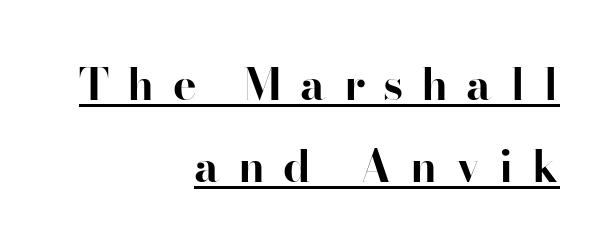
Q: Is the text bold? A: Yes.
Q: Is the text italic (slanted)? A: No, it is upright.
Q: Is the typeface a serif or a sans-serif typeface? A: Serif.
Q: Is the text underlined? A: Yes.
Q: How is the paragraph aligned? A: Right-aligned.
Q: Is the spacing between letters normal or unusually wide? A: Unusually wide.
Q: Width (condensed, normal, or wide)? A: Normal.
Q: Stroke contrast? A: High.
Q: x-height? A: Small.
Q: Monospaced? A: No.
